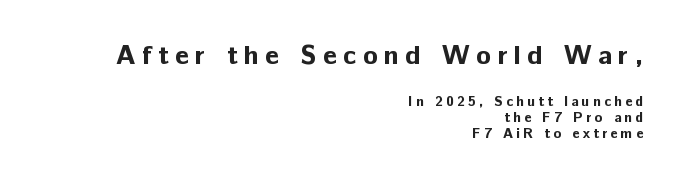
The image shows 27 px bold type, upright; set right-aligned, tight line spacing (1.14x), unusually wide letter spacing (+0.23 em), not underlined; the first (top) block is 1.93x larger.
